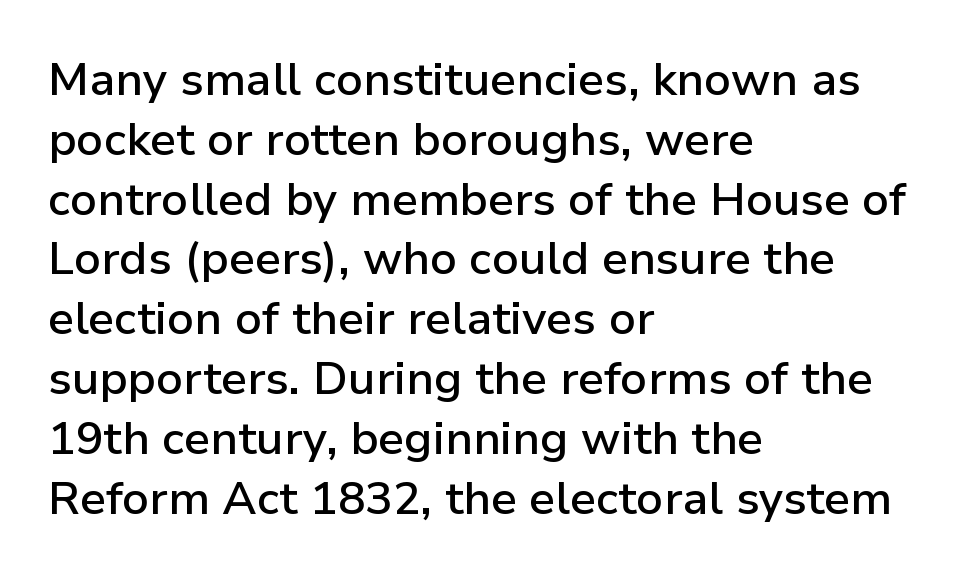
{"serif": "no", "italic": "no", "bold": "semi", "weight": "semibold", "width": "normal", "stroke_contrast": "low", "x_height": "medium", "monospaced": "no", "underline": "no", "align": "left", "line_spacing": "normal", "line_spacing_ratio": 1.3, "letter_spacing": "normal", "letter_spacing_em": 0.0, "glyph_px": 46}
